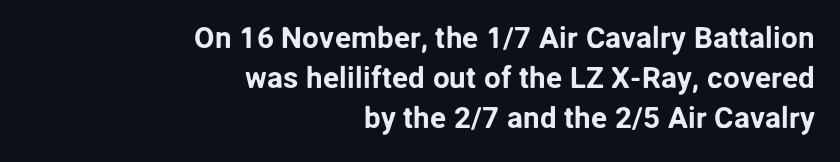
The image shows 30 px sans-serif type, upright; set right-aligned, normal line spacing (1.34x), normal letter spacing, not underlined; low stroke contrast and a medium x-height.
